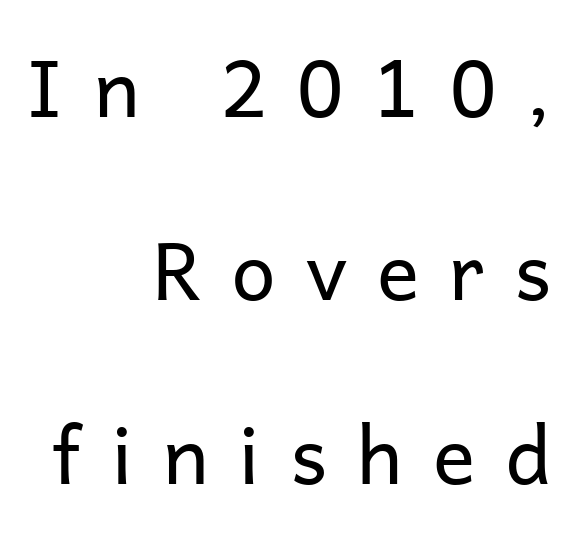
{"serif": "no", "italic": "no", "bold": "no", "weight": "regular", "width": "normal", "stroke_contrast": "low", "x_height": "medium", "monospaced": "no", "underline": "no", "align": "right", "line_spacing": "loose", "line_spacing_ratio": 2.32, "letter_spacing": "wide", "letter_spacing_em": 0.38, "glyph_px": 79}
